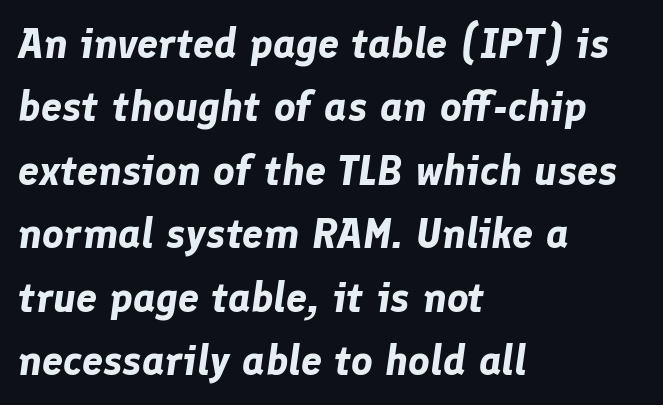
Q: Is the text bold? A: Yes.
Q: Is the text italic (slanted)? A: Yes, it leans right by about 8 degrees.
Q: Is the text underlined? A: No.
Q: How is the paragraph aligned? A: Left-aligned.
Q: Is the spacing between letters normal or unusually wide? A: Normal.
Q: Is the spacing between lines tight, normal or loose? A: Normal.
Q: Width (condensed, normal, or wide)? A: Normal.
Q: Stroke contrast? A: Low.
Q: x-height? A: Medium.
Q: Monospaced? A: No.
